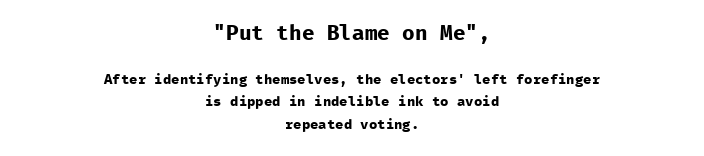
Q: Is the text bold? A: Yes.
Q: Is the text italic (slanted)? A: No, it is upright.
Q: Is the text underlined? A: No.
Q: How is the paragraph aligned? A: Centered.
Q: Is the spacing between letters normal or unusually wide? A: Normal.
Q: Is the spacing between lines tight, normal or loose? A: Normal.
Q: Which block of text is set in a larger size, the first (top) or the second (bottom)? A: The first (top) one.
